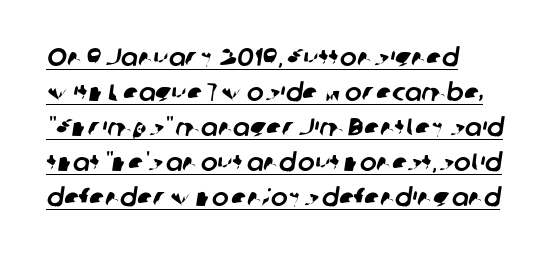
The typesetter chose a ragged-right arrangement here. Honestly, the underline is the first thing you notice here. A typesetter would call this zero additional tracking. One glance says typical: line gaps are just what's usual.
